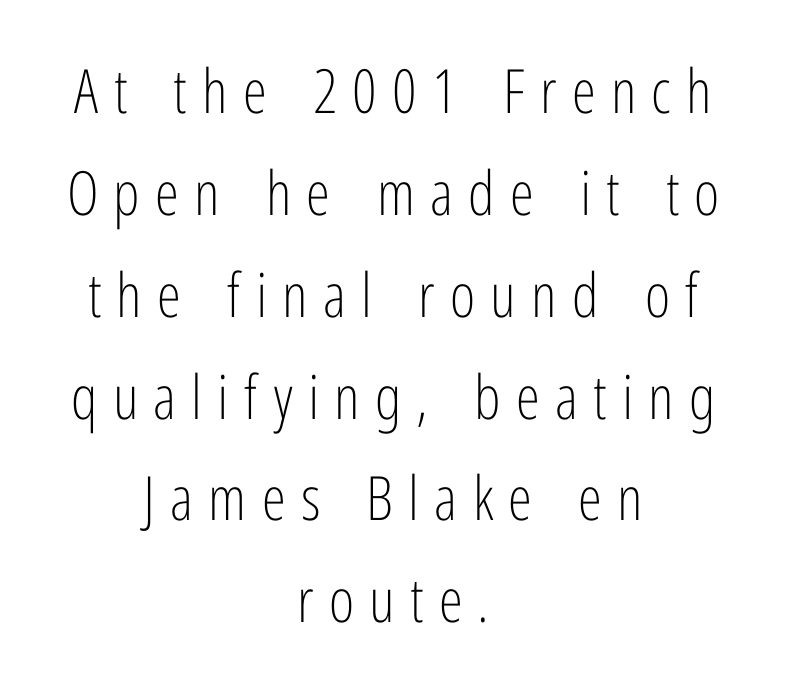
The image shows 61 px light, condensed sans-serif type, upright; set centered, normal line spacing (1.67x), unusually wide letter spacing (+0.25 em), not underlined; low stroke contrast and a medium x-height.
